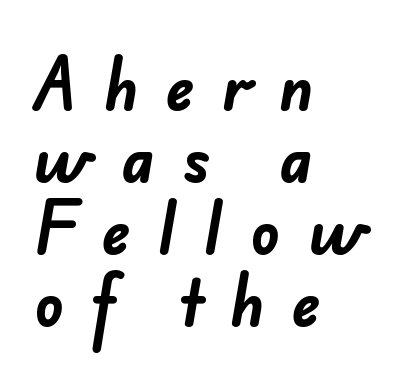
Q: Is the text bold? A: Yes.
Q: Is the typeface a serif or a sans-serif typeface? A: Sans-serif.
Q: Is the text underlined? A: No.
Q: How is the paragraph aligned? A: Left-aligned.
Q: Is the spacing between letters normal or unusually wide? A: Unusually wide.
Q: Width (condensed, normal, or wide)? A: Normal.
Q: Stroke contrast? A: Low.
Q: x-height? A: Small.
Q: Monospaced? A: No.
